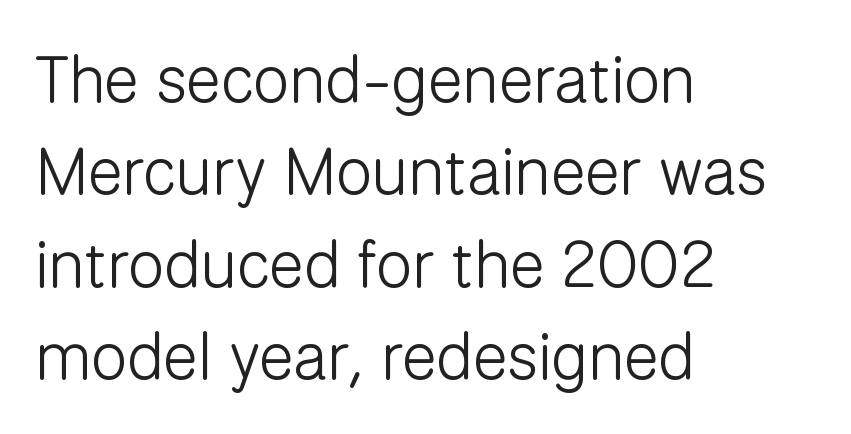
Q: Is the text bold? A: No.
Q: Is the text italic (slanted)? A: No, it is upright.
Q: Is the typeface a serif or a sans-serif typeface? A: Sans-serif.
Q: Is the text underlined? A: No.
Q: How is the paragraph aligned? A: Left-aligned.
Q: Is the spacing between letters normal or unusually wide? A: Normal.
Q: Is the spacing between lines tight, normal or loose? A: Normal.
Q: Width (condensed, normal, or wide)? A: Normal.
Q: Stroke contrast? A: Low.
Q: x-height? A: Medium.
Q: Monospaced? A: No.
